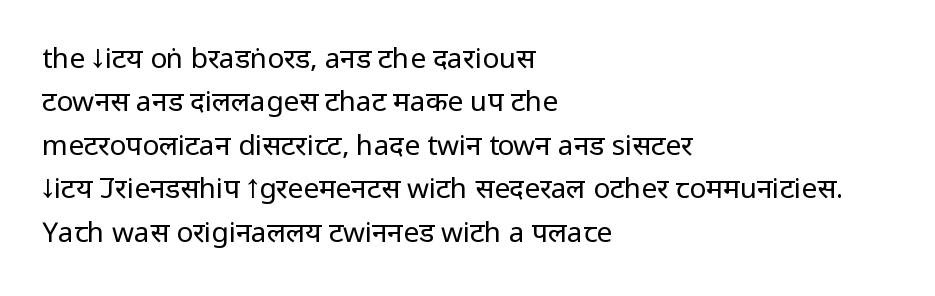
This sample is left-justified, so line endings fall wherever the words run out. If you measured baseline to baseline, you'd find a middling distance. Glance below the letters and you will spot only blank space. The face looks like a standard text weight, possibly lighter. The horizontal fit of the characters is conventional and even. Do the characters align in a grid? No, the font is proportional.
